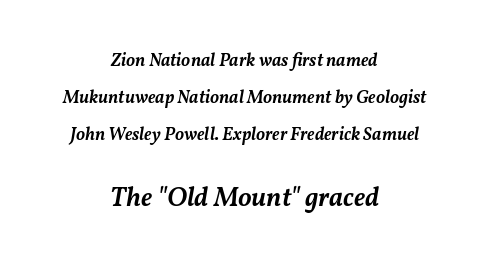
Nobody touched the tracking dial on this one. Compared with typical paragraphs, the rows here are farther apart. The passage shown leans; its letterforms are oblique. Alignment: centered. Look at the glyph heights: the lower group is clearly the bigger setting.
